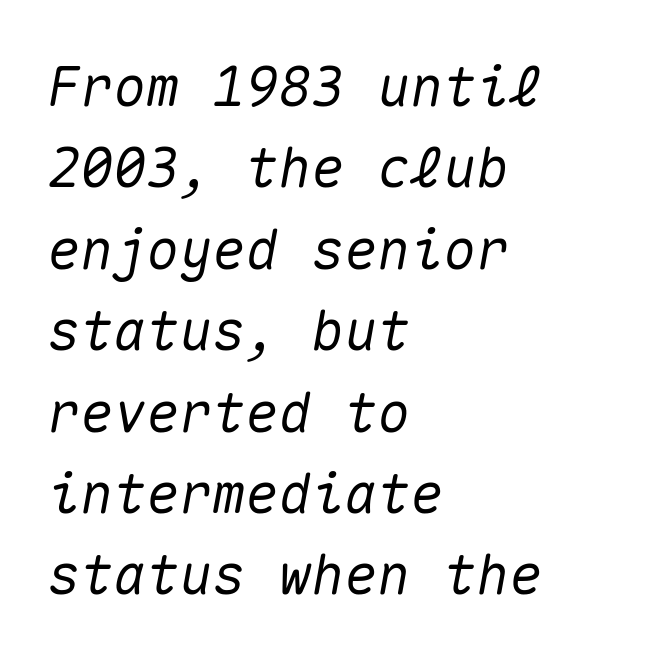
The image shows 55 px text type, italic (leaning right), monospaced; set left-aligned, normal line spacing (1.48x), normal letter spacing, not underlined; medium stroke contrast and a medium x-height.
